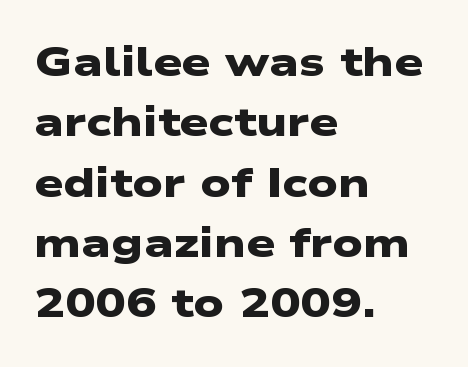
{"serif": "no", "bold": "yes", "weight": "heavy", "width": "wide", "stroke_contrast": "low", "x_height": "medium", "monospaced": "no", "underline": "no", "align": "left", "line_spacing": "normal", "line_spacing_ratio": 1.47, "letter_spacing": "normal", "letter_spacing_em": 0.0, "glyph_px": 41}
